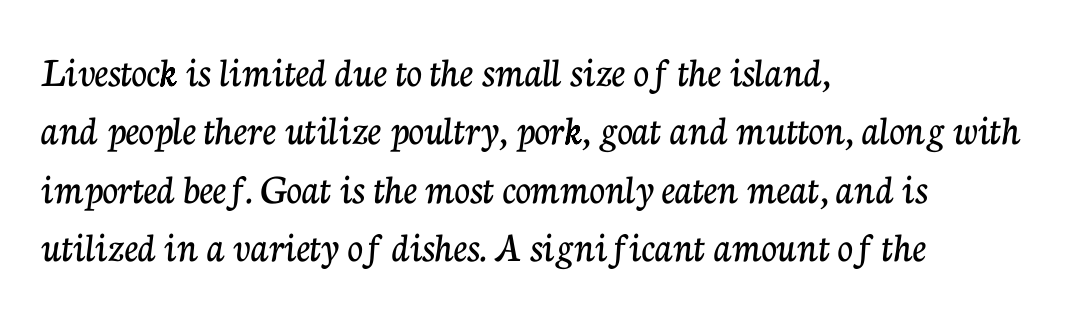
The image shows 43 px serif type; set left-aligned, normal line spacing (1.36x), normal letter spacing, not underlined; low stroke contrast and a medium x-height.
